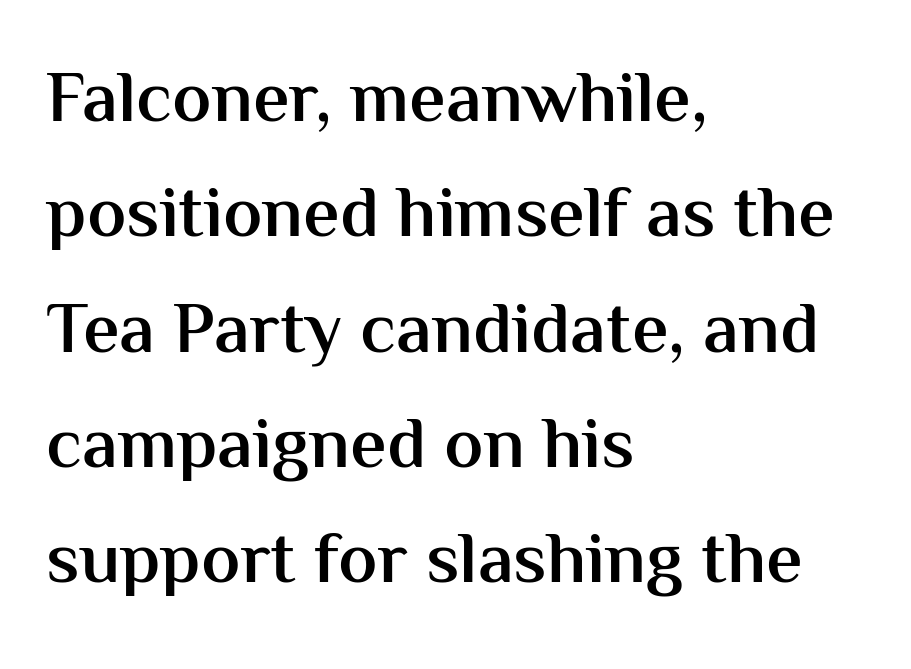
Q: Is the text bold? A: Semi-bold.
Q: Is the text italic (slanted)? A: No, it is upright.
Q: Is the typeface a serif or a sans-serif typeface? A: Sans-serif.
Q: Is the text underlined? A: No.
Q: How is the paragraph aligned? A: Left-aligned.
Q: Is the spacing between letters normal or unusually wide? A: Normal.
Q: Is the spacing between lines tight, normal or loose? A: Normal.
Q: Width (condensed, normal, or wide)? A: Normal.
Q: Stroke contrast? A: Medium.
Q: x-height? A: Medium.
Q: Monospaced? A: No.
